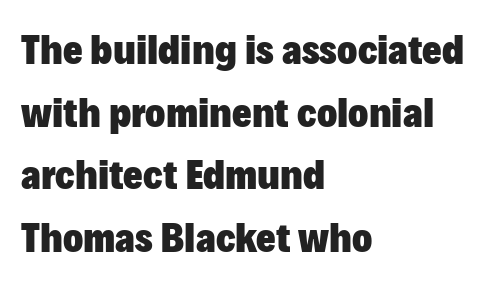
{"serif": "no", "italic": "no", "bold": "yes", "weight": "heavy", "width": "normal", "stroke_contrast": "low", "x_height": "medium", "monospaced": "no", "underline": "no", "align": "left", "line_spacing": "normal", "line_spacing_ratio": 1.49, "letter_spacing": "normal", "letter_spacing_em": 0.0, "glyph_px": 42}
